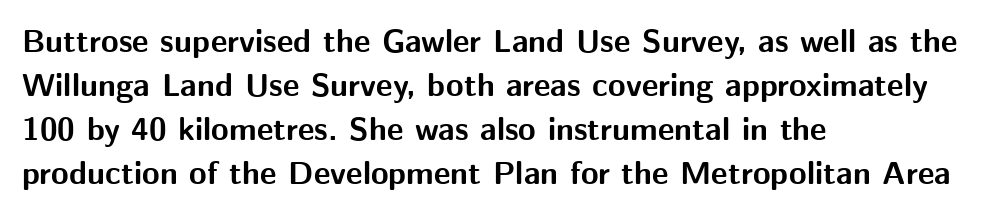
{"serif": "no", "italic": "no", "bold": "yes", "weight": "bold", "width": "normal", "stroke_contrast": "medium", "x_height": "medium", "monospaced": "no", "underline": "no", "align": "left", "line_spacing": "normal", "line_spacing_ratio": 1.38, "letter_spacing": "normal", "letter_spacing_em": 0.0, "glyph_px": 32}
